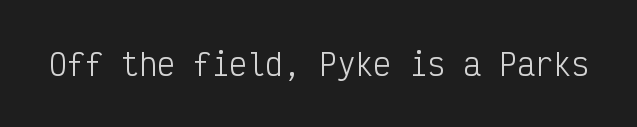
{"serif": "no", "italic": "no", "bold": "no", "weight": "light", "width": "condensed", "stroke_contrast": "low", "x_height": "medium", "monospaced": "yes", "underline": "no", "letter_spacing": "normal", "letter_spacing_em": 0.0, "glyph_px": 30}
